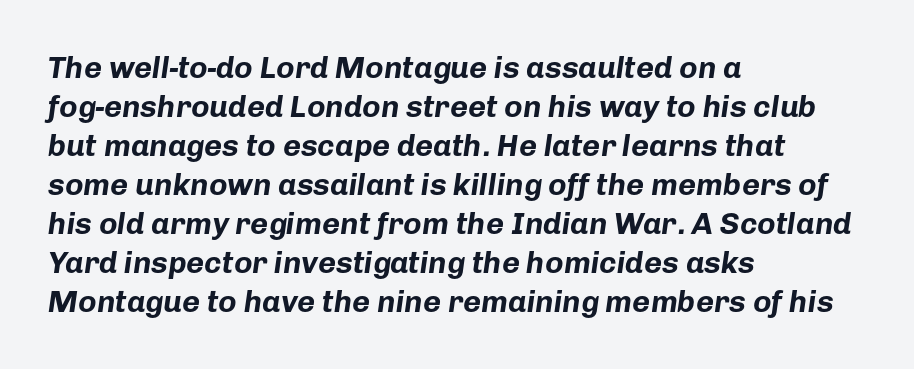
The image shows 31 px bold type, italic (leaning right); set left-aligned, normal line spacing (1.26x), normal letter spacing, not underlined; low stroke contrast and a medium x-height.
